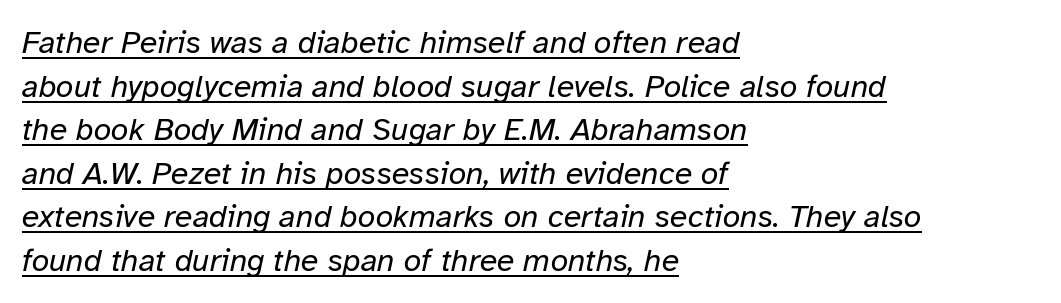
The image shows 32 px regular-weight type, italic (leaning right); set left-aligned, normal line spacing (1.36x), normal letter spacing, underlined; low stroke contrast and a medium x-height.
